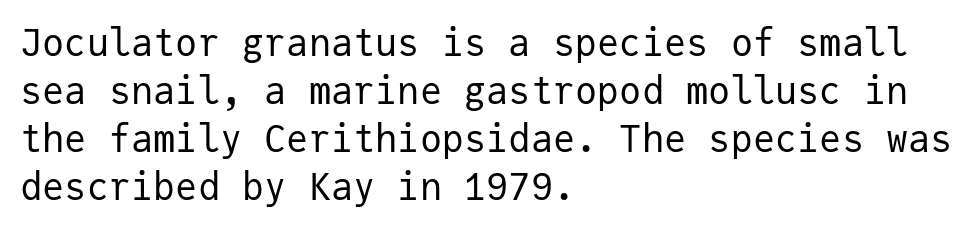
Q: Is the text bold? A: No.
Q: Is the text italic (slanted)? A: No, it is upright.
Q: Is the typeface a serif or a sans-serif typeface? A: Sans-serif.
Q: Is the text underlined? A: No.
Q: How is the paragraph aligned? A: Left-aligned.
Q: Is the spacing between letters normal or unusually wide? A: Normal.
Q: Is the spacing between lines tight, normal or loose? A: Normal.
Q: Width (condensed, normal, or wide)? A: Normal.
Q: Stroke contrast? A: Low.
Q: x-height? A: Medium.
Q: Monospaced? A: Yes.
